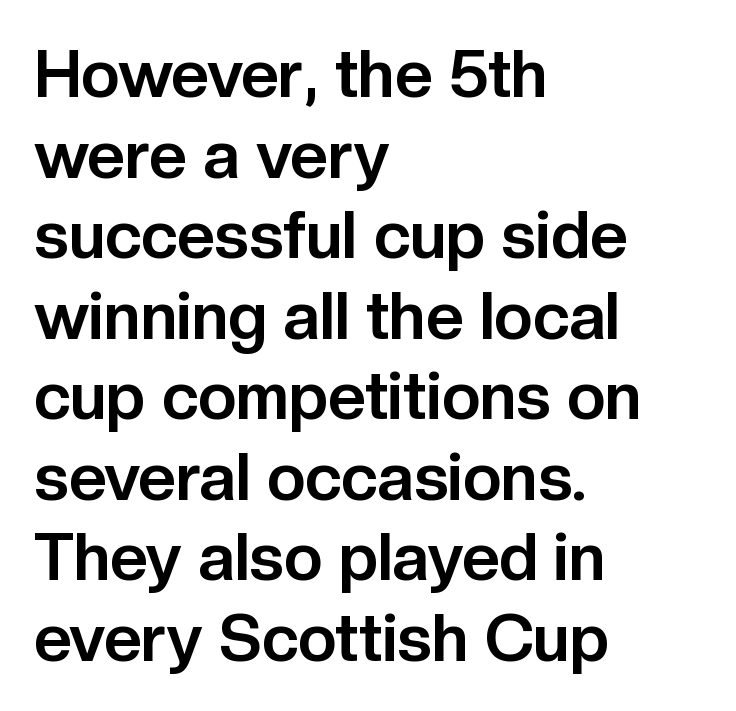
Rendered with straight, roman letterforms. Nobody touched the tracking dial on this one. To sum up the face: it is a sans, with no serifs. The compositor pushed each line to the left boundary. This sample has the flowing, uneven cadence of proportional lettering. How heavy is the stroke? Heavy — this is a bold.
